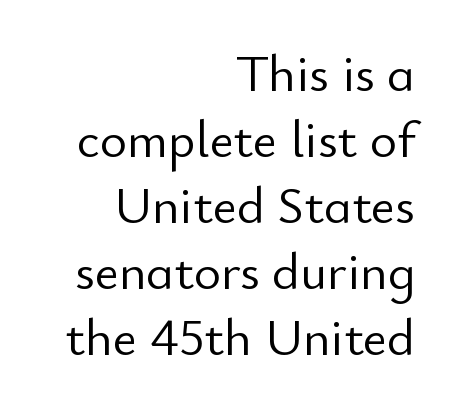
The image shows 52 px light sans-serif type, upright; set right-aligned, normal line spacing (1.27x), normal letter spacing, not underlined; low stroke contrast and a small x-height.
